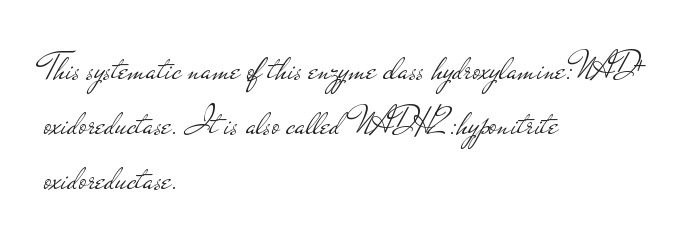
Q: Is the text bold? A: No.
Q: Is the text italic (slanted)? A: Yes.
Q: Is the typeface a serif or a sans-serif typeface? A: Sans-serif.
Q: Is the text underlined? A: No.
Q: How is the paragraph aligned? A: Left-aligned.
Q: Is the spacing between letters normal or unusually wide? A: Normal.
Q: Is the spacing between lines tight, normal or loose? A: Normal.
Q: Width (condensed, normal, or wide)? A: Wide.
Q: Stroke contrast? A: Low.
Q: x-height? A: Small.
Q: Monospaced? A: No.
